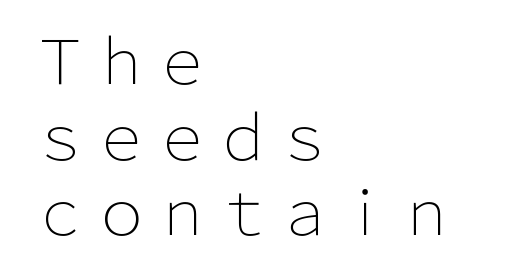
Q: Is the text bold? A: No.
Q: Is the text italic (slanted)? A: No, it is upright.
Q: Is the typeface a serif or a sans-serif typeface? A: Sans-serif.
Q: Is the text underlined? A: No.
Q: How is the paragraph aligned? A: Left-aligned.
Q: Is the spacing between letters normal or unusually wide? A: Normal.
Q: Width (condensed, normal, or wide)? A: Normal.
Q: Stroke contrast? A: Low.
Q: x-height? A: Medium.
Q: Monospaced? A: No.
